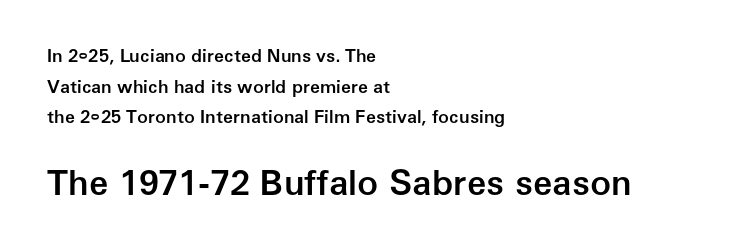
The image shows 35 px semibold sans-serif type, upright; set left-aligned, normal line spacing (1.7x), normal letter spacing, not underlined; the second (bottom) block is 1.94x larger; low stroke contrast and a medium x-height.
